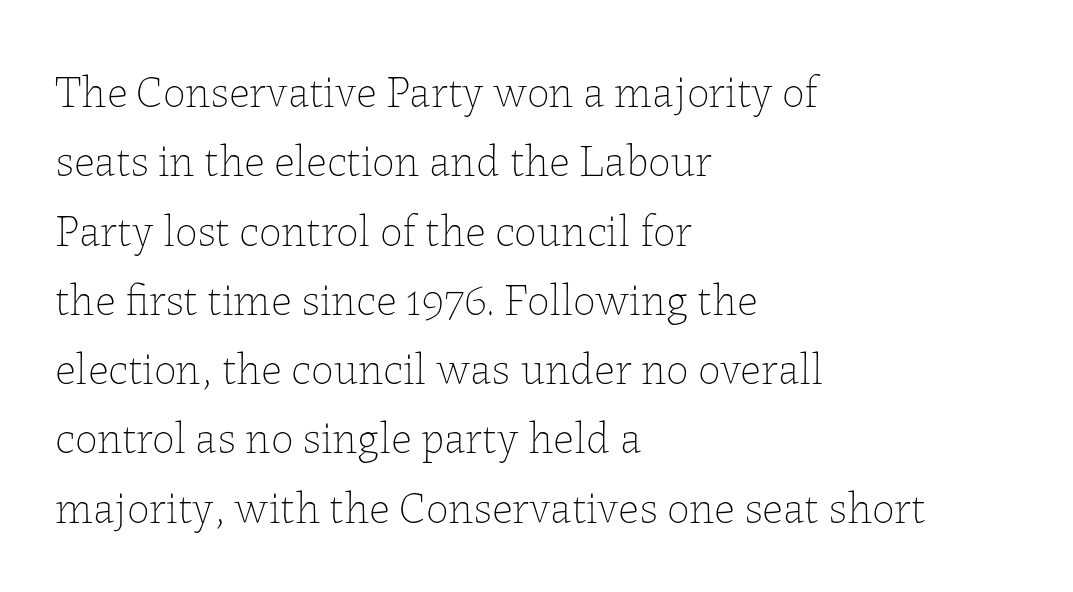
Q: Is the text bold? A: No.
Q: Is the text italic (slanted)? A: No, it is upright.
Q: Is the text underlined? A: No.
Q: How is the paragraph aligned? A: Left-aligned.
Q: Is the spacing between letters normal or unusually wide? A: Normal.
Q: Is the spacing between lines tight, normal or loose? A: Normal.
Q: Width (condensed, normal, or wide)? A: Normal.
Q: Stroke contrast? A: Low.
Q: x-height? A: Medium.
Q: Monospaced? A: No.
